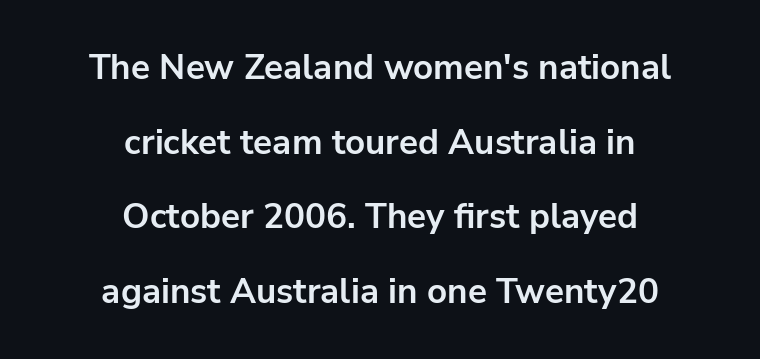
Q: Is the text bold? A: Yes.
Q: Is the text italic (slanted)? A: No, it is upright.
Q: Is the typeface a serif or a sans-serif typeface? A: Sans-serif.
Q: Is the text underlined? A: No.
Q: How is the paragraph aligned? A: Centered.
Q: Is the spacing between letters normal or unusually wide? A: Normal.
Q: Is the spacing between lines tight, normal or loose? A: Loose.
Q: Width (condensed, normal, or wide)? A: Normal.
Q: Stroke contrast? A: Low.
Q: x-height? A: Medium.
Q: Monospaced? A: No.
